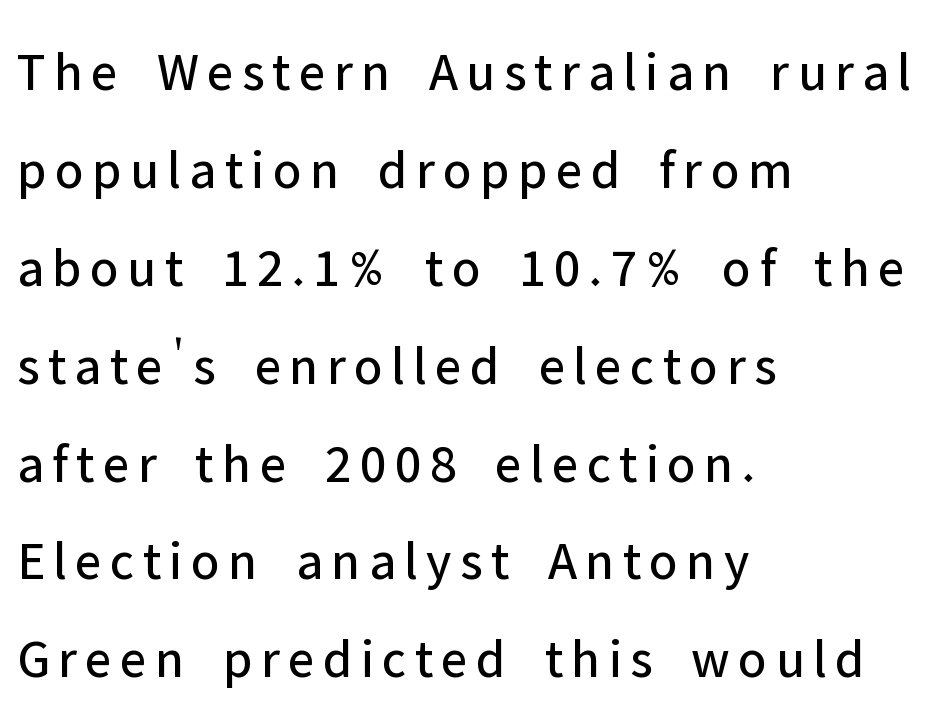
These lines are rendered in a variable-pitch font. This is sans-serif lettering, the kind often seen on screens and signage. The setting favours the left margin, as ordinary paragraphs usually do. Is the stroke heavy? The answer is a plain regular-or-lighter.
